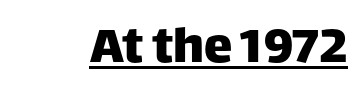
Q: Is the text italic (slanted)? A: No, it is upright.
Q: Is the typeface a serif or a sans-serif typeface? A: Sans-serif.
Q: Is the text underlined? A: Yes.
Q: Is the spacing between letters normal or unusually wide? A: Normal.
Q: Width (condensed, normal, or wide)? A: Normal.
Q: Stroke contrast? A: Low.
Q: x-height? A: Large.
Q: Monospaced? A: No.
